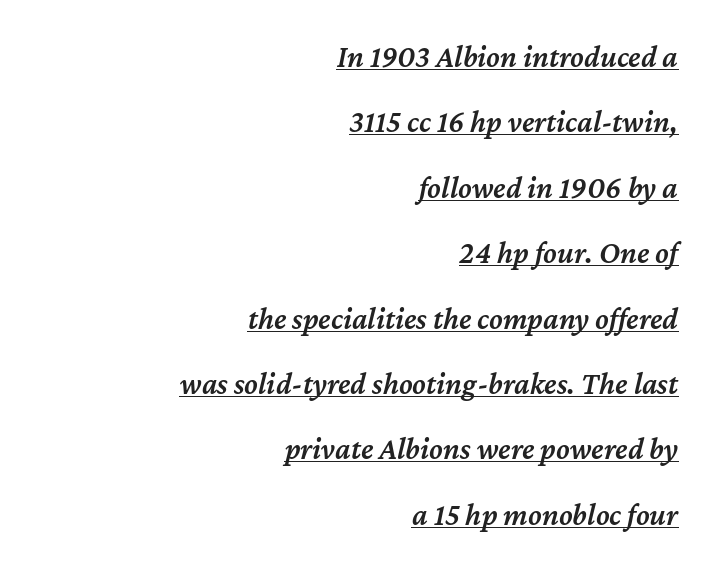
{"italic": "yes", "lean": "right", "slant_degrees": 12, "bold": "semi", "weight": "semibold", "width": "normal", "stroke_contrast": "medium", "x_height": "medium", "monospaced": "no", "underline": "yes", "align": "right", "line_spacing": "loose", "line_spacing_ratio": 2.11, "letter_spacing": "normal", "letter_spacing_em": 0.0, "glyph_px": 31}
